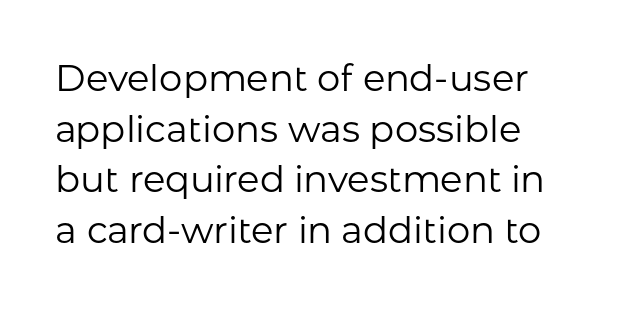
Q: Is the text bold? A: No.
Q: Is the text italic (slanted)? A: No, it is upright.
Q: Is the typeface a serif or a sans-serif typeface? A: Sans-serif.
Q: Is the text underlined? A: No.
Q: Is the spacing between letters normal or unusually wide? A: Normal.
Q: Is the spacing between lines tight, normal or loose? A: Normal.
Q: Width (condensed, normal, or wide)? A: Normal.
Q: Stroke contrast? A: Low.
Q: x-height? A: Medium.
Q: Monospaced? A: No.
